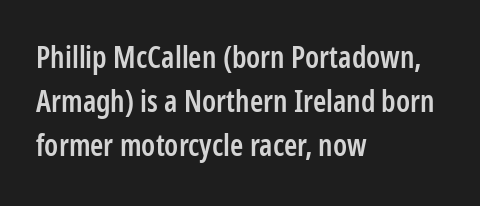
The image shows 30 px semibold, condensed sans-serif type, upright; set left-aligned, normal line spacing (1.46x), normal letter spacing, not underlined; low stroke contrast and a medium x-height.
